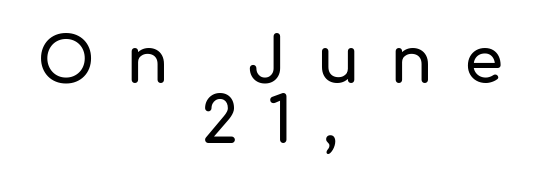
Q: Is the text italic (slanted)? A: No, it is upright.
Q: Is the typeface a serif or a sans-serif typeface? A: Sans-serif.
Q: Is the text underlined? A: No.
Q: How is the paragraph aligned? A: Centered.
Q: Is the spacing between letters normal or unusually wide? A: Unusually wide.
Q: Is the spacing between lines tight, normal or loose? A: Tight.
Q: Width (condensed, normal, or wide)? A: Normal.
Q: Stroke contrast? A: Low.
Q: x-height? A: Medium.
Q: Monospaced? A: No.
